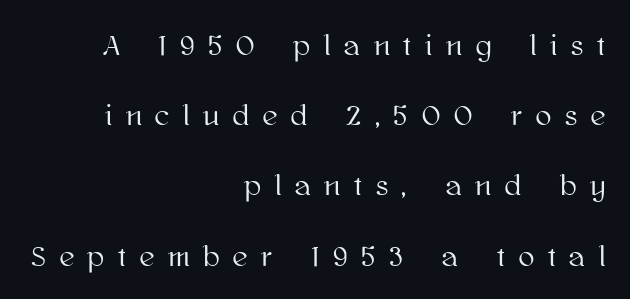
{"italic": "no", "width": "normal", "stroke_contrast": "high", "x_height": "medium", "monospaced": "no", "underline": "no", "align": "right", "line_spacing": "loose", "line_spacing_ratio": 2.42, "letter_spacing": "wide", "letter_spacing_em": 0.48, "glyph_px": 29}
